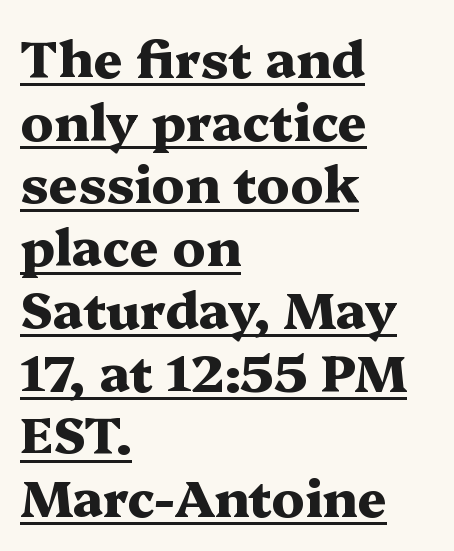
The typography opts for an upright posture over an oblique one. The characters look thick and weighty, a clear bold. Each letter keeps its own natural width here, so spacing adapts to shape. What stands out about the letter spacing? Nothing — it is the standard amount. Small tapered or slab feet sit at the stroke ends, so this counts as serif.
